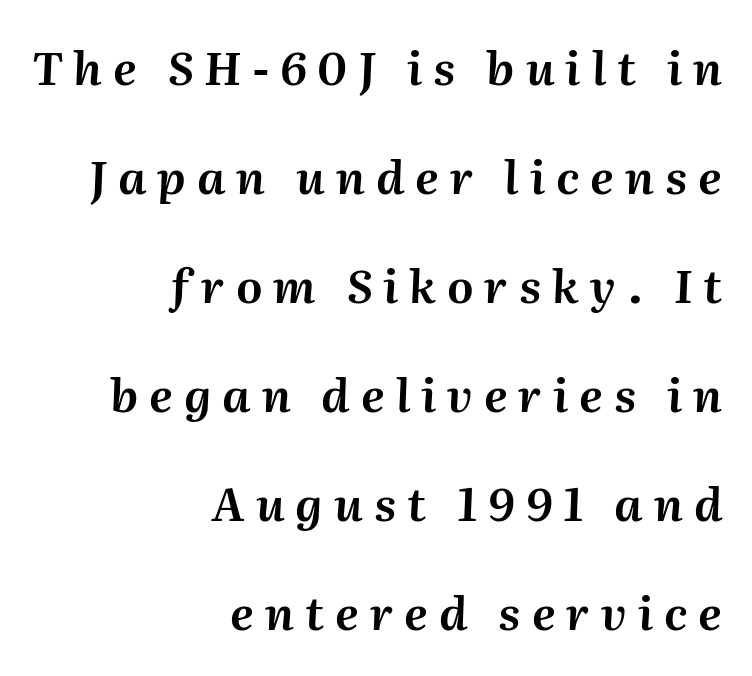
The image shows 46 px text type, italic (leaning right); set right-aligned, loose line spacing (2.37x), unusually wide letter spacing (+0.24 em), not underlined; medium stroke contrast and a medium x-height.
